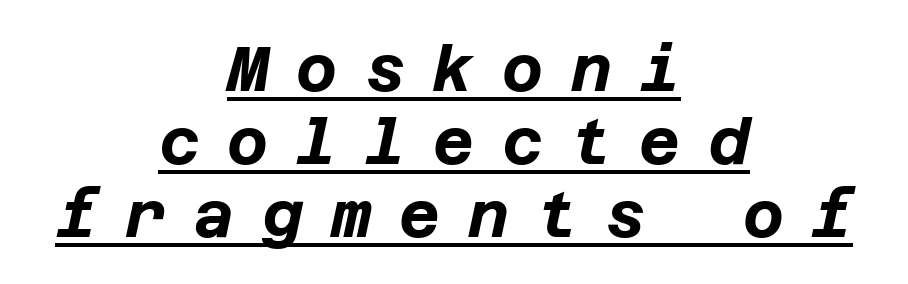
Q: Is the text bold? A: Yes.
Q: Is the text italic (slanted)? A: Yes, it leans right by about 12 degrees.
Q: Is the text underlined? A: Yes.
Q: How is the paragraph aligned? A: Centered.
Q: Is the spacing between letters normal or unusually wide? A: Unusually wide.
Q: Width (condensed, normal, or wide)? A: Normal.
Q: Stroke contrast? A: Low.
Q: x-height? A: Large.
